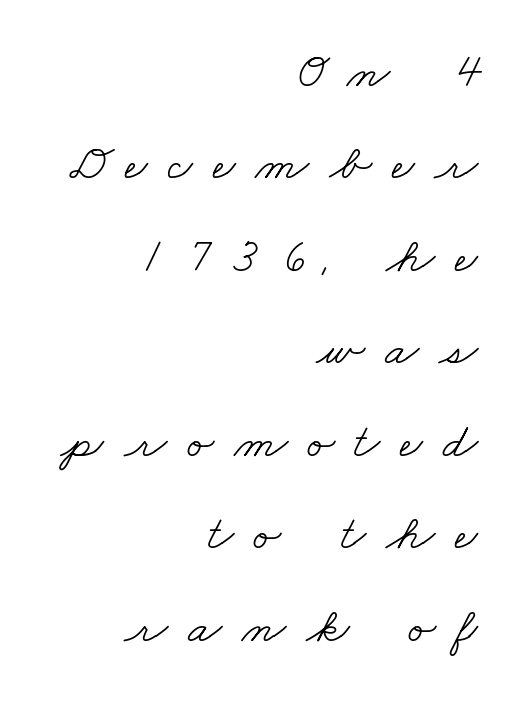
{"serif": "yes", "bold": "no", "weight": "light", "width": "wide", "stroke_contrast": "low", "x_height": "small", "monospaced": "no", "underline": "no", "align": "right", "line_spacing_ratio": 1.85, "letter_spacing": "wide", "letter_spacing_em": 0.4, "glyph_px": 50}
